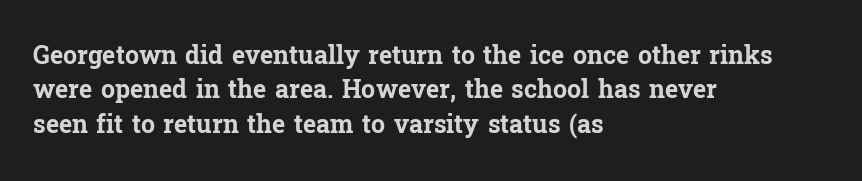
{"italic": "no", "bold": "yes", "underline": "no", "align": "left", "line_spacing": "normal", "line_spacing_ratio": 1.38, "letter_spacing": "normal", "letter_spacing_em": 0.0, "glyph_px": 25}
